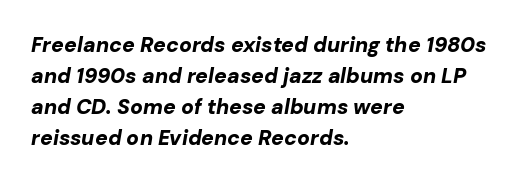
Q: Is the text bold? A: Yes.
Q: Is the text italic (slanted)? A: Yes, it leans right by about 10 degrees.
Q: Is the text underlined? A: No.
Q: How is the paragraph aligned? A: Left-aligned.
Q: Is the spacing between letters normal or unusually wide? A: Normal.
Q: Is the spacing between lines tight, normal or loose? A: Normal.
